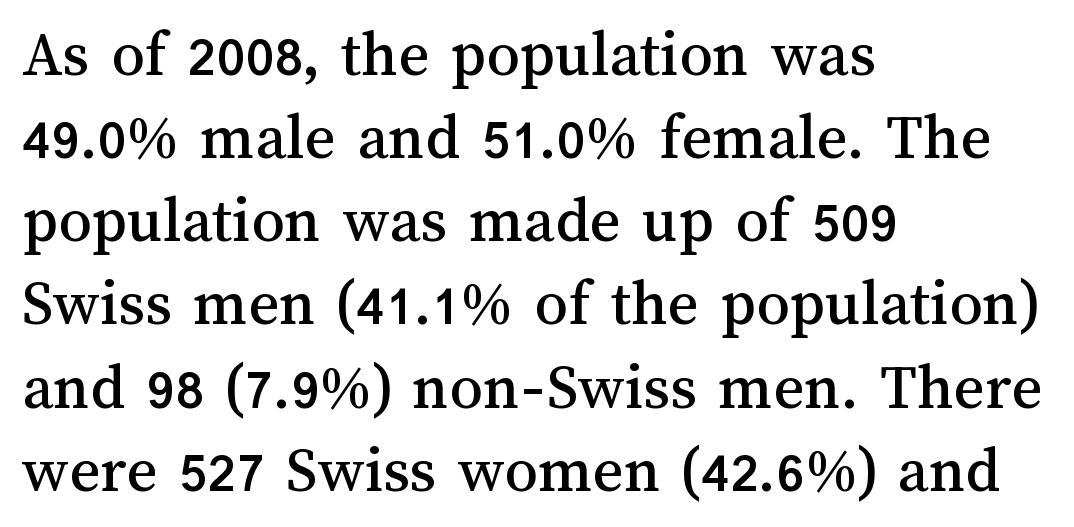
The image shows 66 px text type, upright; set left-aligned, normal line spacing (1.26x), normal letter spacing, not underlined; medium stroke contrast and a medium x-height.
